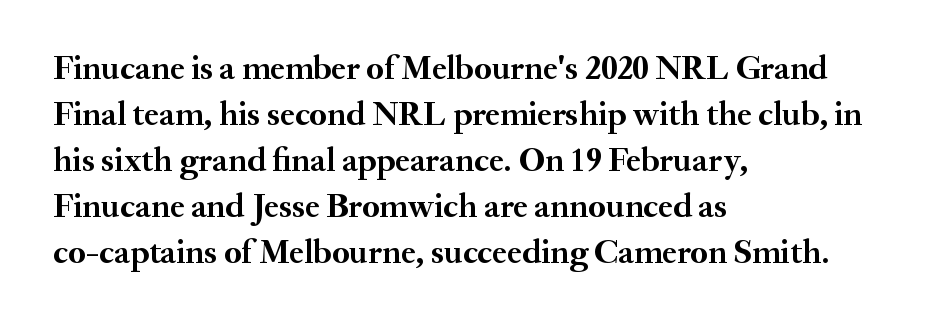
Nobody touched the tracking dial on this one. I'd describe the lettering as bold — thick and assertive. Are there feet on the stems? There are — it's a serif. Evenly set lines give the paragraph a standard silhouette. A typesetter would mark this as roman, not italic.
